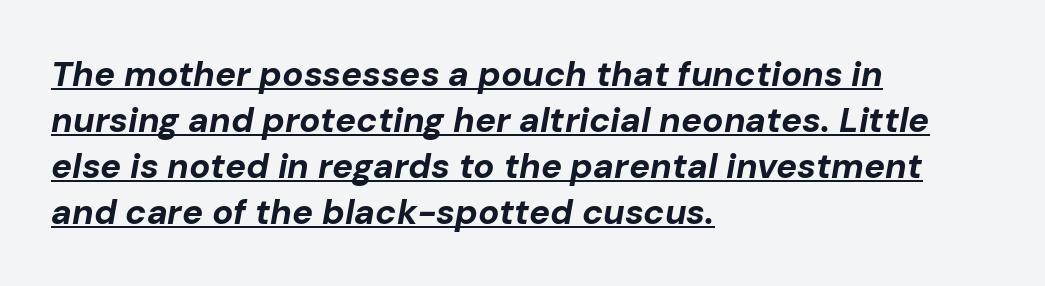
This sample keeps an unexceptional amount of space between lines. This sample is left-justified, so line endings fall wherever the words run out. Characters follow at the spacing the type designer built in. Quick note: underline on. Italic? Definitely — the glyphs are oblique.
